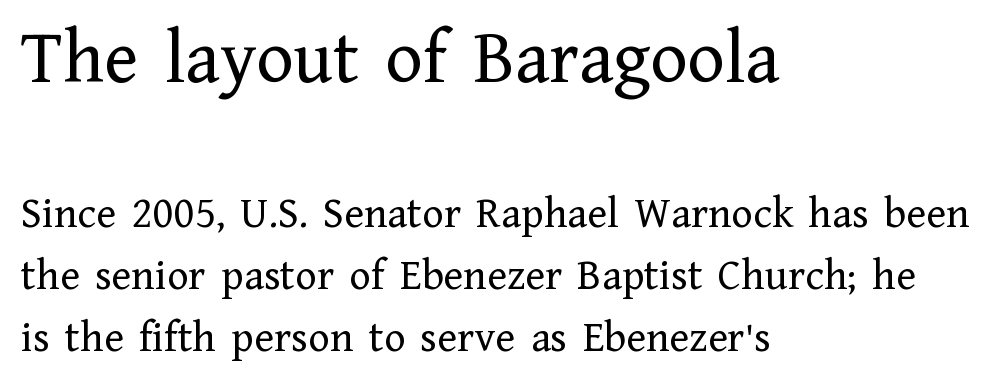
{"serif": "yes", "italic": "no", "bold": "no", "weight": "regular", "width": "normal", "stroke_contrast": "low", "x_height": "medium", "monospaced": "no", "underline": "no", "align": "left", "line_spacing": "normal", "line_spacing_ratio": 1.38, "letter_spacing": "normal", "letter_spacing_em": 0.0, "larger_block": "first", "size_ratio": 1.73, "glyph_px": 78}
